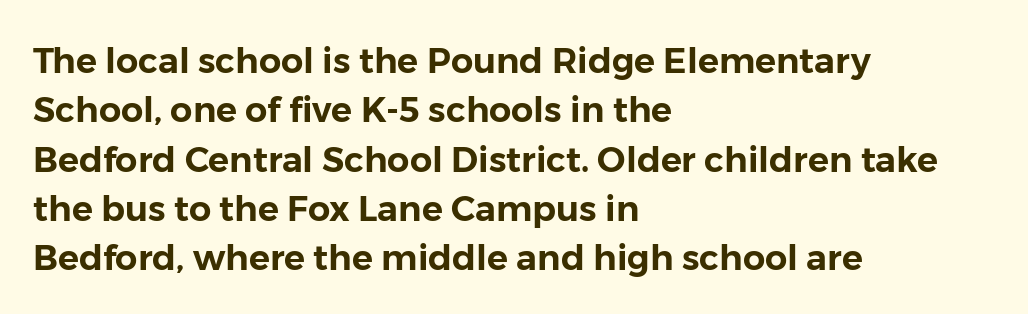
Plain, unruled lines of type. Proportional: the letters do not fall into vertical columns. The typography opts for an upright posture over an oblique one. These lines keep a tight, regular rhythm from letter to letter.
